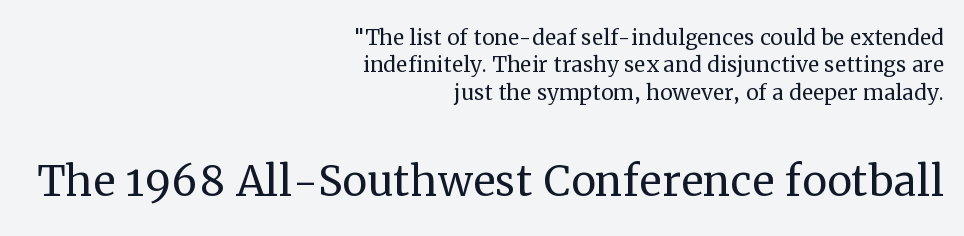
{"serif": "yes", "italic": "no", "bold": "no", "weight": "regular", "width": "normal", "stroke_contrast": "medium", "x_height": "medium", "monospaced": "no", "underline": "no", "align": "right", "line_spacing": "tight", "line_spacing_ratio": 0.98, "letter_spacing": "normal", "letter_spacing_em": 0.0, "larger_block": "second", "size_ratio": 2.0, "glyph_px": 56}
